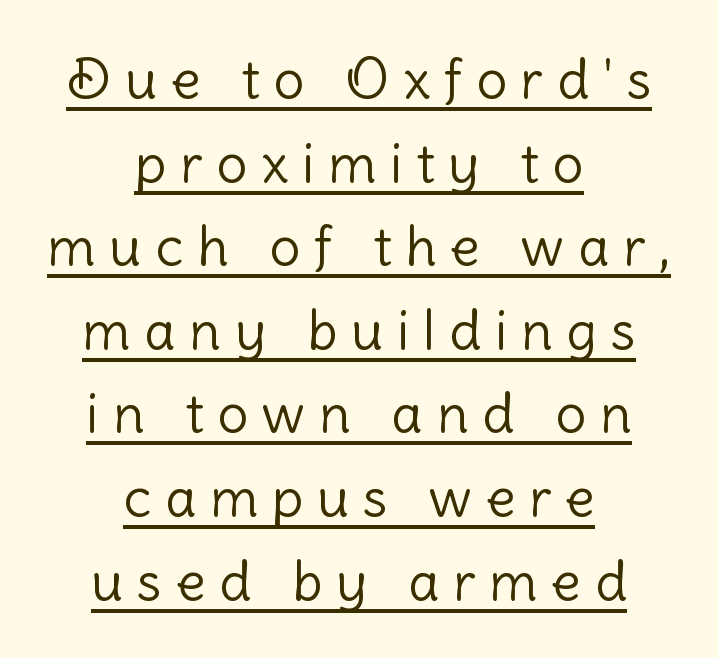
A roman cut, with each character standing at attention. Successive baselines arrive at the customary interval. Is this a fixed-width face? No — the glyphs have proportional, varying widths. Summary of weight: not heavy and not bold.
